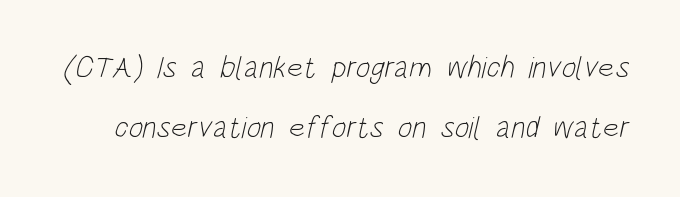
{"serif": "no", "bold": "no", "weight": "light", "width": "condensed", "stroke_contrast": "low", "x_height": "large", "monospaced": "no", "underline": "no", "line_spacing": "loose", "line_spacing_ratio": 1.95, "letter_spacing": "normal", "letter_spacing_em": 0.0, "glyph_px": 31}
